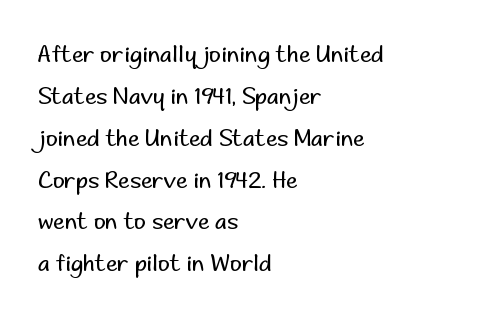
Q: Is the text bold? A: No.
Q: Is the text italic (slanted)? A: No, it is upright.
Q: Is the text underlined? A: No.
Q: How is the paragraph aligned? A: Left-aligned.
Q: Is the spacing between letters normal or unusually wide? A: Normal.
